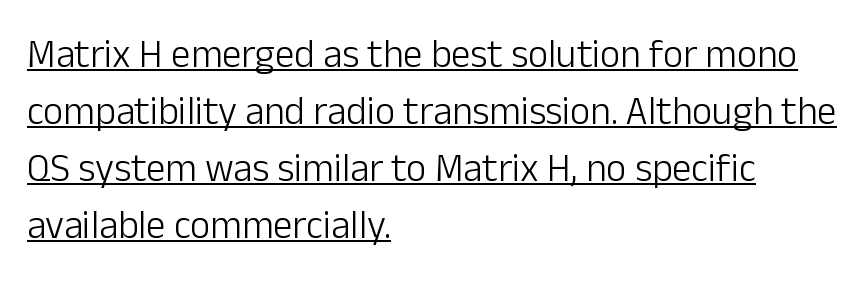
{"serif": "no", "italic": "no", "bold": "no", "weight": "light", "width": "normal", "stroke_contrast": "low", "x_height": "medium", "monospaced": "no", "underline": "yes", "align": "left", "line_spacing": "normal", "line_spacing_ratio": 1.46, "letter_spacing": "normal", "letter_spacing_em": 0.0, "glyph_px": 39}
